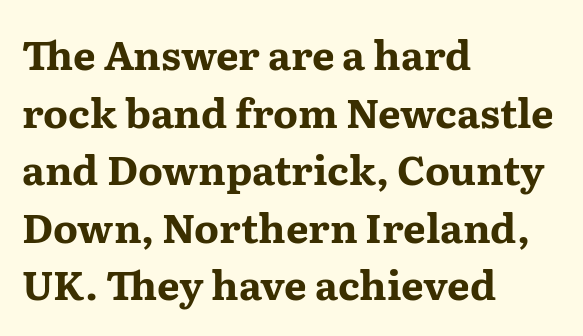
Q: Is the text bold? A: Yes.
Q: Is the text italic (slanted)? A: No, it is upright.
Q: Is the typeface a serif or a sans-serif typeface? A: Serif.
Q: Is the text underlined? A: No.
Q: How is the paragraph aligned? A: Left-aligned.
Q: Is the spacing between letters normal or unusually wide? A: Normal.
Q: Is the spacing between lines tight, normal or loose? A: Normal.
Q: Width (condensed, normal, or wide)? A: Wide.
Q: Stroke contrast? A: Medium.
Q: x-height? A: Medium.
Q: Monospaced? A: No.
